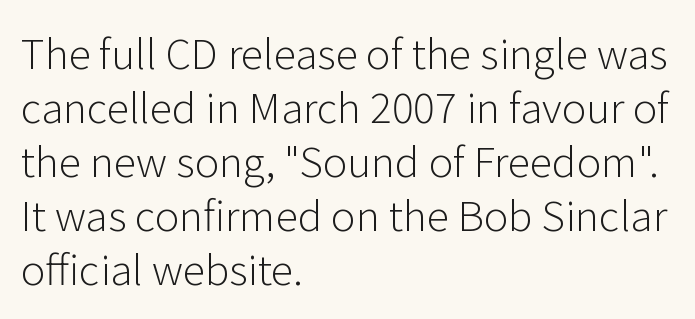
Q: Is the text bold? A: No.
Q: Is the text italic (slanted)? A: No, it is upright.
Q: Is the typeface a serif or a sans-serif typeface? A: Sans-serif.
Q: Is the text underlined? A: No.
Q: How is the paragraph aligned? A: Left-aligned.
Q: Is the spacing between letters normal or unusually wide? A: Normal.
Q: Is the spacing between lines tight, normal or loose? A: Normal.
Q: Width (condensed, normal, or wide)? A: Normal.
Q: Stroke contrast? A: Low.
Q: x-height? A: Medium.
Q: Monospaced? A: No.
